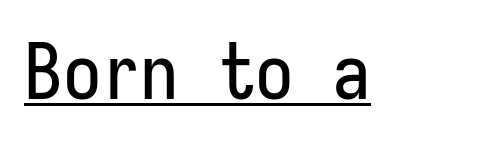
The image shows 77 px condensed sans-serif type, upright; set normal letter spacing, underlined; low stroke contrast and a medium x-height.
